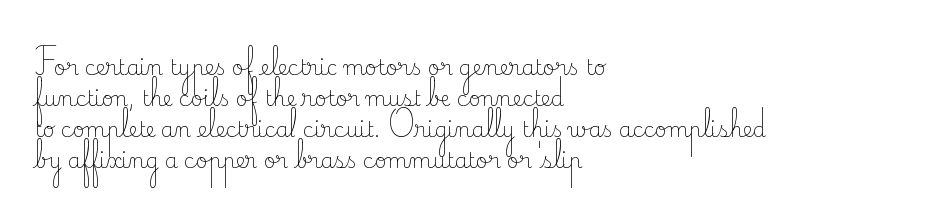
The image shows 21 px text type, upright; set left-aligned, normal line spacing (1.47x), normal letter spacing, not underlined.
